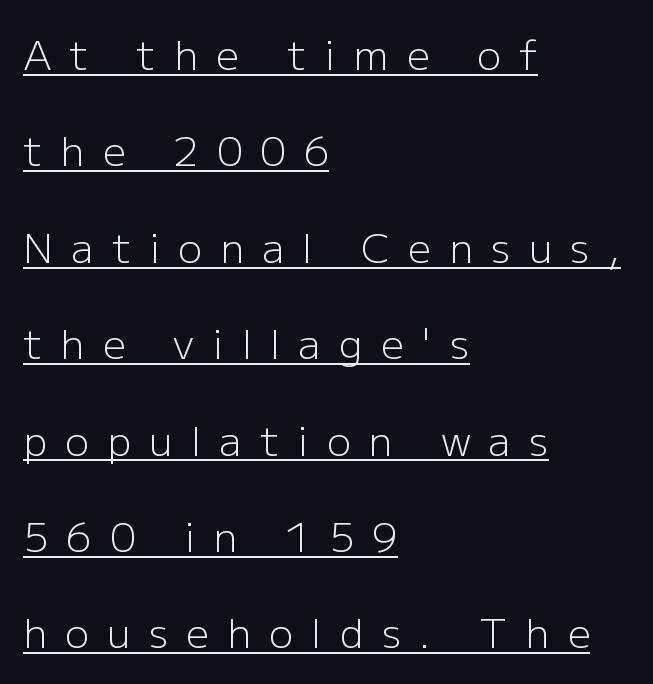
Each letter keeps its own natural width here, so spacing adapts to shape. The space between consecutive lines is lavish. Ink coverage per letter is moderate at most. Loose tracking; the words dissolve into strings of separated letters.
